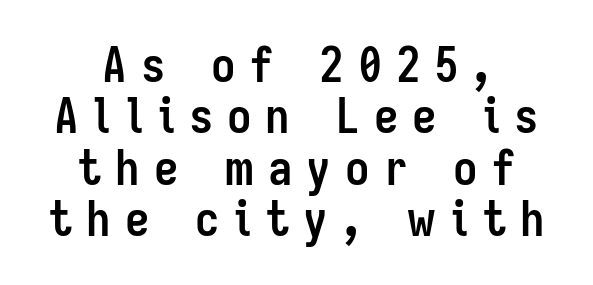
The rendering shows plain stroke endings on the letterforms — a sans-serif design. The paragraph shown floats in the horizontal middle. Tightly led — the rows are bunched. Clear beneath every line of the passage.
